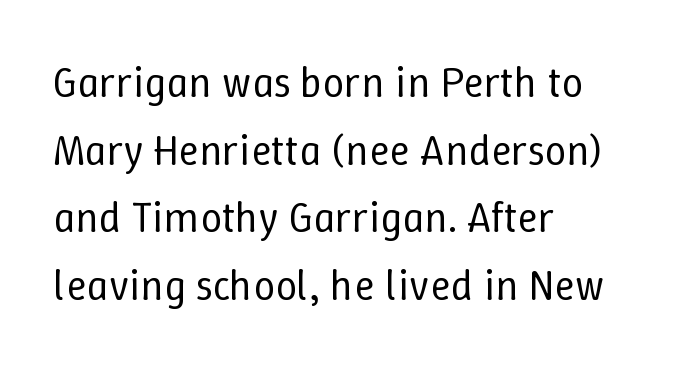
Q: Is the text bold? A: No.
Q: Is the text italic (slanted)? A: No, it is upright.
Q: Is the text underlined? A: No.
Q: How is the paragraph aligned? A: Left-aligned.
Q: Is the spacing between letters normal or unusually wide? A: Normal.
Q: Is the spacing between lines tight, normal or loose? A: Normal.
Q: Width (condensed, normal, or wide)? A: Normal.
Q: Stroke contrast? A: Low.
Q: x-height? A: Medium.
Q: Monospaced? A: No.
